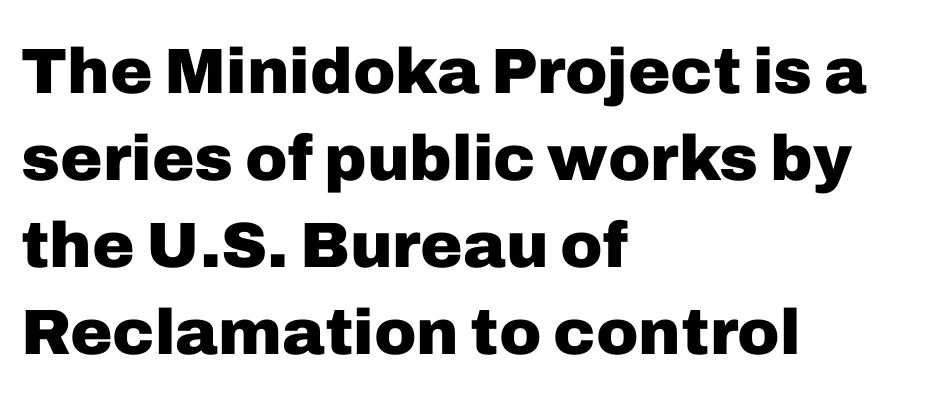
{"serif": "no", "italic": "no", "bold": "yes", "weight": "heavy", "width": "normal", "stroke_contrast": "low", "x_height": "medium", "monospaced": "no", "underline": "no", "align": "left", "line_spacing": "normal", "line_spacing_ratio": 1.36, "letter_spacing": "normal", "letter_spacing_em": 0.0, "glyph_px": 64}
